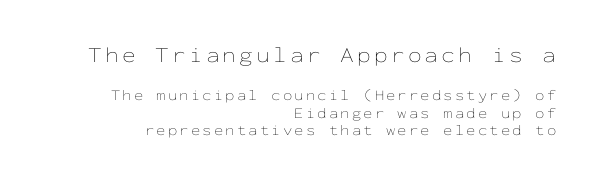
Q: Is the text bold? A: No.
Q: Is the text italic (slanted)? A: No, it is upright.
Q: Is the text underlined? A: No.
Q: How is the paragraph aligned? A: Right-aligned.
Q: Which block of text is set in a larger size, the first (top) or the second (bottom)? A: The first (top) one.
